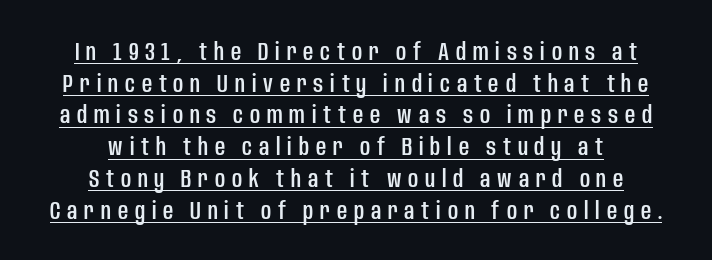
The image shows 25 px text type, upright; set centered, normal line spacing (1.27x), unusually wide letter spacing (+0.27 em), underlined.
